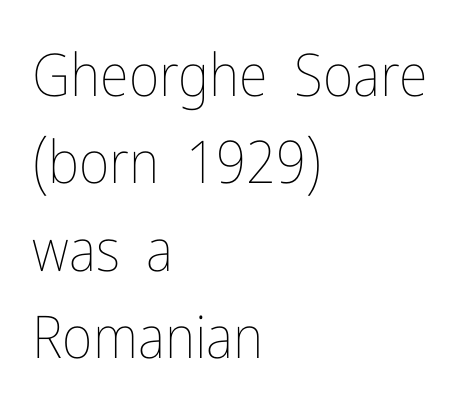
The image shows 59 px thin, condensed type, upright; set left-aligned, normal line spacing (1.48x), normal letter spacing, not underlined; low stroke contrast and a medium x-height.
